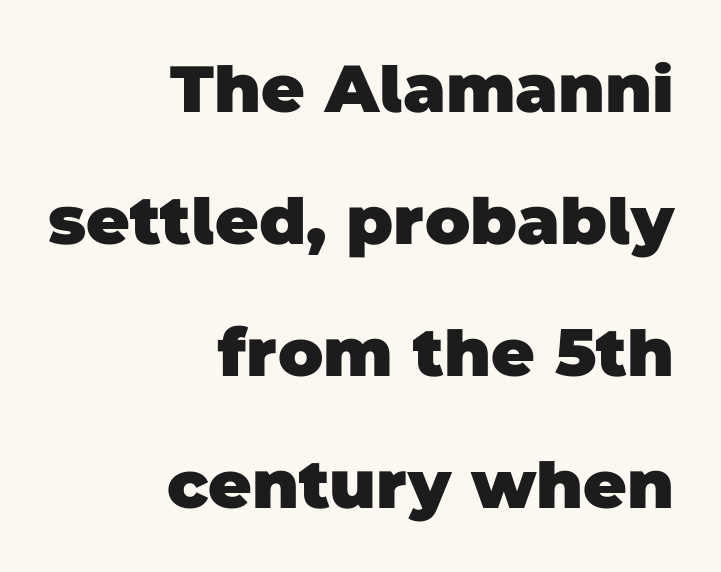
Q: Is the text bold? A: Yes.
Q: Is the typeface a serif or a sans-serif typeface? A: Sans-serif.
Q: Is the text underlined? A: No.
Q: How is the paragraph aligned? A: Right-aligned.
Q: Is the spacing between letters normal or unusually wide? A: Normal.
Q: Is the spacing between lines tight, normal or loose? A: Loose.
Q: Width (condensed, normal, or wide)? A: Normal.
Q: Stroke contrast? A: Low.
Q: x-height? A: Large.
Q: Monospaced? A: No.
